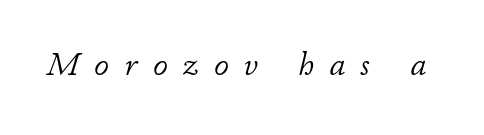
Q: Is the text bold? A: No.
Q: Is the text italic (slanted)? A: Yes, it leans right by about 11 degrees.
Q: Is the text underlined? A: No.
Q: Is the spacing between letters normal or unusually wide? A: Unusually wide.
Q: Width (condensed, normal, or wide)? A: Normal.
Q: Stroke contrast? A: Low.
Q: x-height? A: Small.
Q: Monospaced? A: No.
